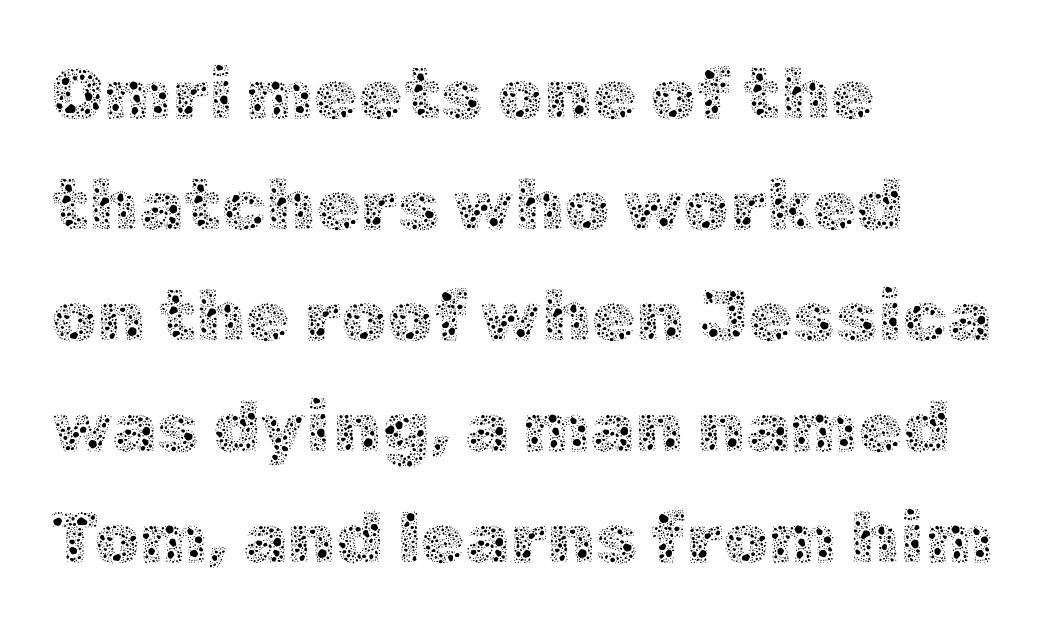
The image shows 72 px thin type, upright; set left-aligned, normal line spacing (1.54x), normal letter spacing, not underlined; a medium x-height.
